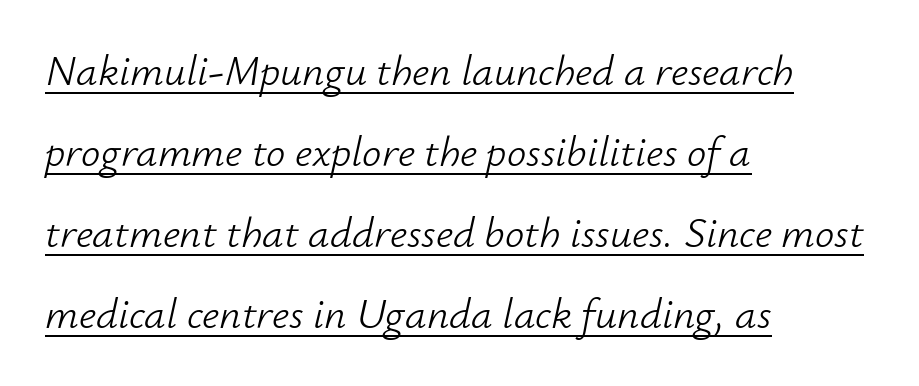
{"italic": "yes", "lean": "right", "slant_degrees": 12, "bold": "no", "weight": "light", "width": "normal", "stroke_contrast": "low", "x_height": "small", "monospaced": "no", "underline": "yes", "align": "left", "line_spacing_ratio": 1.88, "letter_spacing": "normal", "letter_spacing_em": 0.0, "glyph_px": 43}
